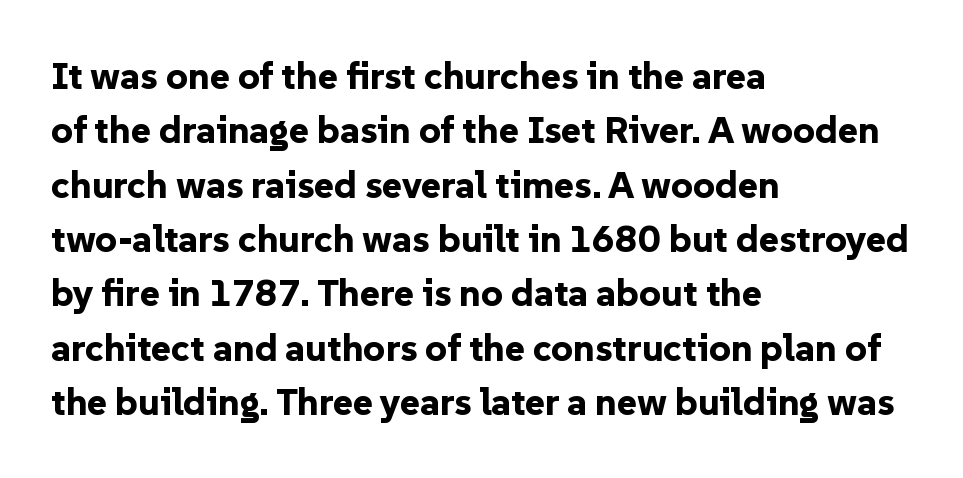
Q: Is the text bold? A: Yes.
Q: Is the text italic (slanted)? A: No, it is upright.
Q: Is the typeface a serif or a sans-serif typeface? A: Sans-serif.
Q: Is the text underlined? A: No.
Q: How is the paragraph aligned? A: Left-aligned.
Q: Is the spacing between letters normal or unusually wide? A: Normal.
Q: Is the spacing between lines tight, normal or loose? A: Normal.
Q: Width (condensed, normal, or wide)? A: Normal.
Q: Stroke contrast? A: Low.
Q: x-height? A: Medium.
Q: Monospaced? A: No.
